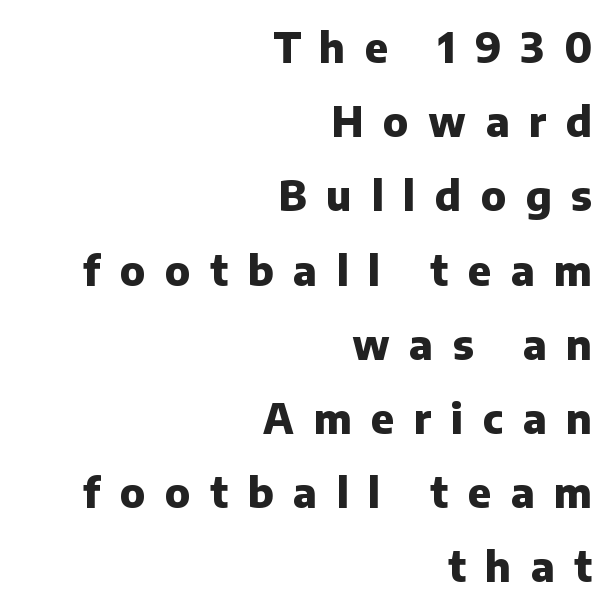
The image shows 41 px heavy sans-serif type, upright; set right-aligned, line spacing 1.81x, unusually wide letter spacing (+0.48 em), not underlined; low stroke contrast and a medium x-height.
